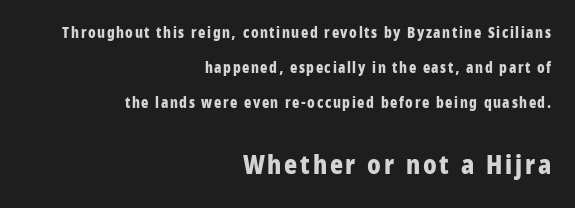
{"italic": "no", "bold": "yes", "underline": "no", "align": "right", "line_spacing": "loose", "line_spacing_ratio": 2.49, "larger_block": "second", "size_ratio": 1.79, "glyph_px": 25}
